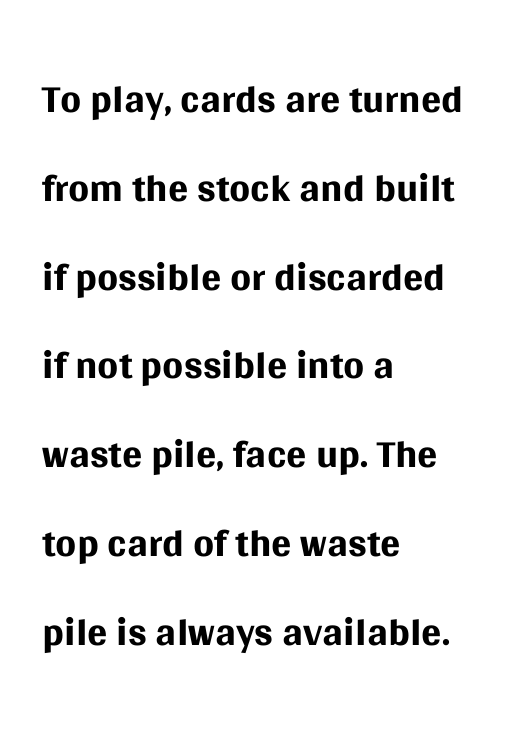
Varying glyph widths throughout — classic text-font behaviour. The vertical gap from one line to the next is medium. Alignment: flush left. Tracking value appears to be zero — textbook default spacing. Ink coverage per letter is moderate at most. Ordinary non-slanted type is in use.
